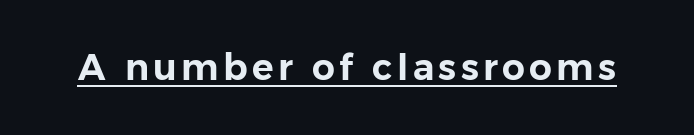
Q: Is the text italic (slanted)? A: No, it is upright.
Q: Is the typeface a serif or a sans-serif typeface? A: Sans-serif.
Q: Is the text underlined? A: Yes.
Q: Width (condensed, normal, or wide)? A: Normal.
Q: Stroke contrast? A: Low.
Q: x-height? A: Medium.
Q: Monospaced? A: No.
